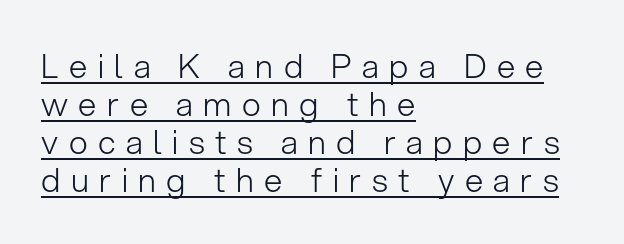
{"serif": "no", "italic": "no", "bold": "no", "weight": "light", "width": "normal", "stroke_contrast": "low", "x_height": "medium", "monospaced": "no", "underline": "yes", "align": "left", "line_spacing": "tight", "line_spacing_ratio": 1.15, "letter_spacing": "wide", "letter_spacing_em": 0.32, "glyph_px": 33}
